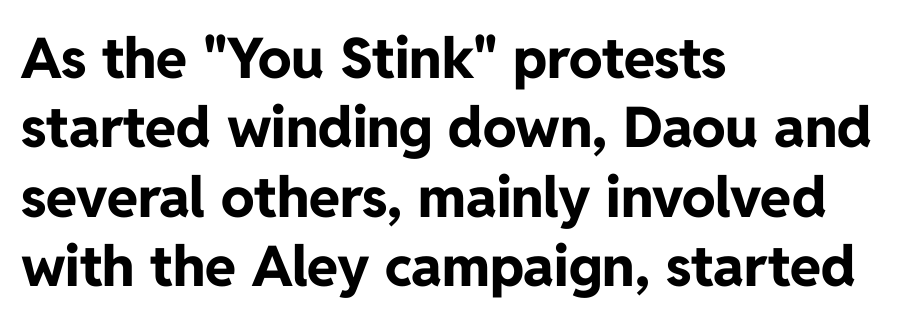
{"serif": "no", "italic": "no", "bold": "yes", "weight": "bold", "width": "normal", "stroke_contrast": "low", "x_height": "medium", "monospaced": "no", "underline": "no", "align": "left", "line_spacing_ratio": 1.24, "letter_spacing": "normal", "letter_spacing_em": 0.0, "glyph_px": 56}
